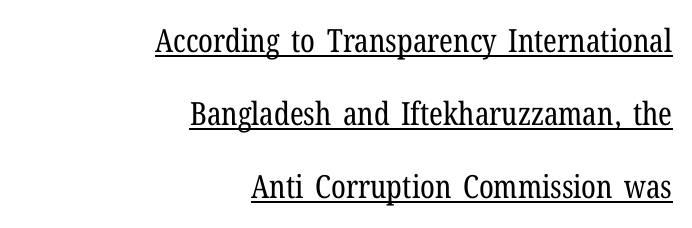
A light-to-regular cut is what we see here. Nobody touched the tracking dial on this one. The axis of the letterforms is exactly vertical. The passage shown is typeset with a serif family.
